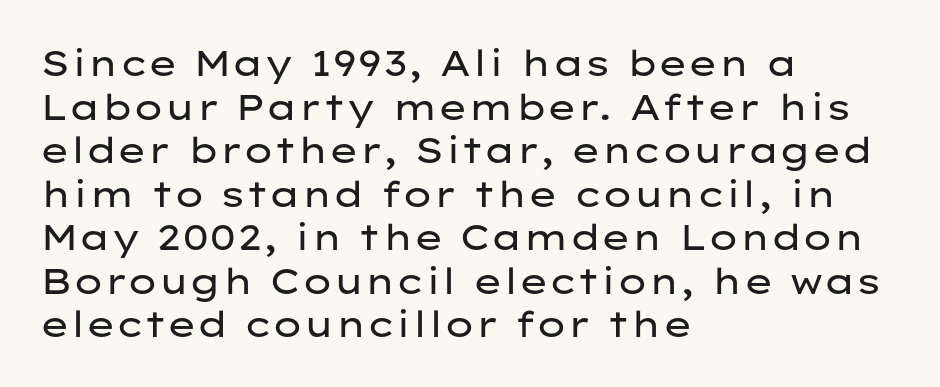
{"serif": "no", "italic": "no", "bold": "no", "weight": "regular", "width": "wide", "stroke_contrast": "low", "x_height": "medium", "monospaced": "no", "underline": "no", "align": "left", "line_spacing_ratio": 1.21, "letter_spacing": "normal", "letter_spacing_em": 0.0, "glyph_px": 36}
